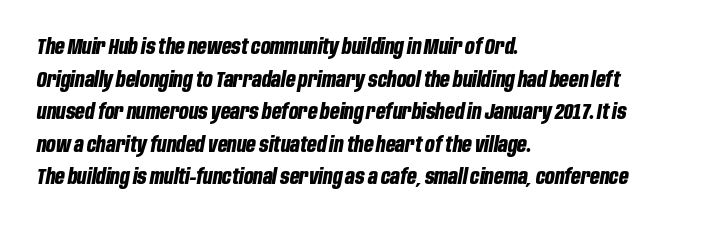
{"italic": "yes", "lean": "right", "slant_degrees": 10, "bold": "yes", "underline": "no", "align": "left", "line_spacing": "normal", "line_spacing_ratio": 1.55, "letter_spacing": "normal", "letter_spacing_em": 0.0, "glyph_px": 21}
